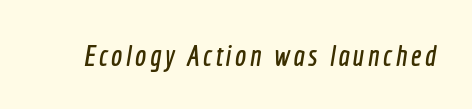
{"serif": "no", "width": "condensed", "x_height": "medium", "monospaced": "no", "underline": "no", "glyph_px": 30}
